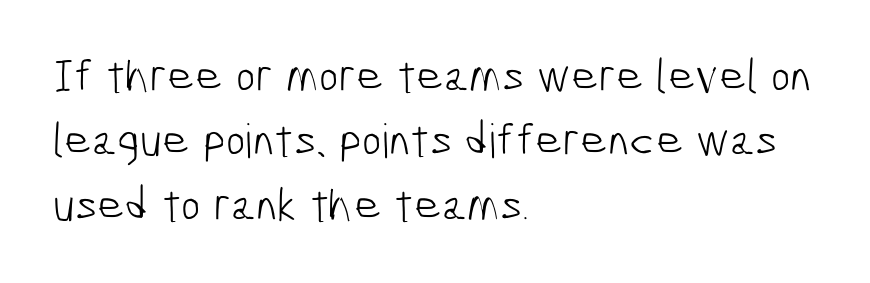
The image shows 47 px light, condensed sans-serif type; set left-aligned, normal line spacing (1.37x), normal letter spacing, not underlined; low stroke contrast and a medium x-height.
